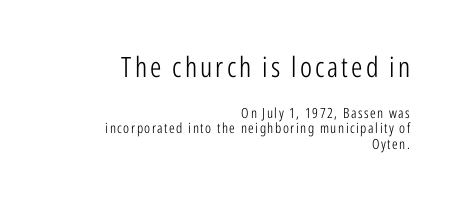
The image shows 28 px light, condensed sans-serif type, upright; set right-aligned, tight line spacing (1.12x), not underlined; the first (top) block is 2.0x larger; low stroke contrast and a medium x-height.
